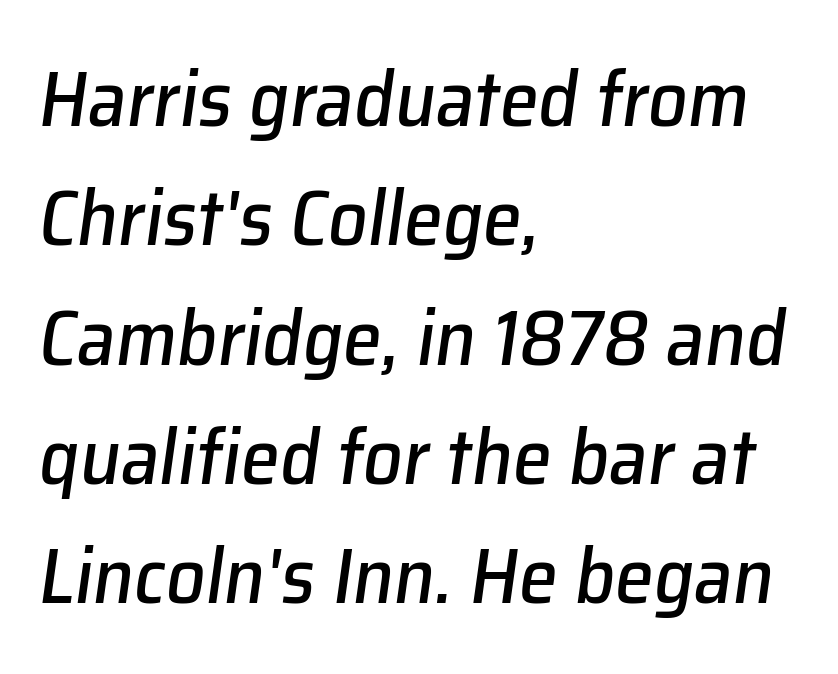
The image shows 78 px text type, italic (leaning right); set left-aligned, normal line spacing (1.53x), normal letter spacing, not underlined; low stroke contrast and a medium x-height.
